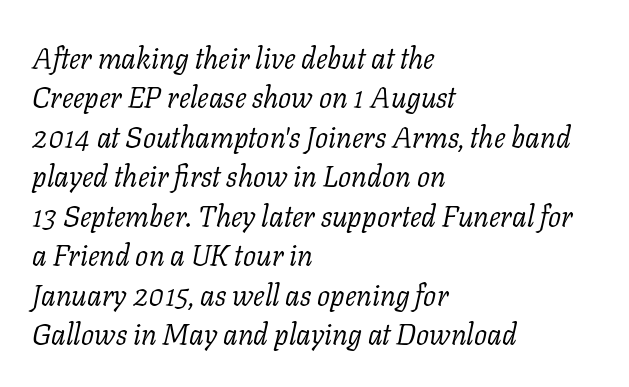
Q: Is the text bold? A: No.
Q: Is the text italic (slanted)? A: Yes, it leans right by about 11 degrees.
Q: Is the typeface a serif or a sans-serif typeface? A: Serif.
Q: Is the text underlined? A: No.
Q: How is the paragraph aligned? A: Left-aligned.
Q: Is the spacing between letters normal or unusually wide? A: Normal.
Q: Is the spacing between lines tight, normal or loose? A: Normal.
Q: Width (condensed, normal, or wide)? A: Normal.
Q: Stroke contrast? A: Low.
Q: x-height? A: Medium.
Q: Monospaced? A: No.
